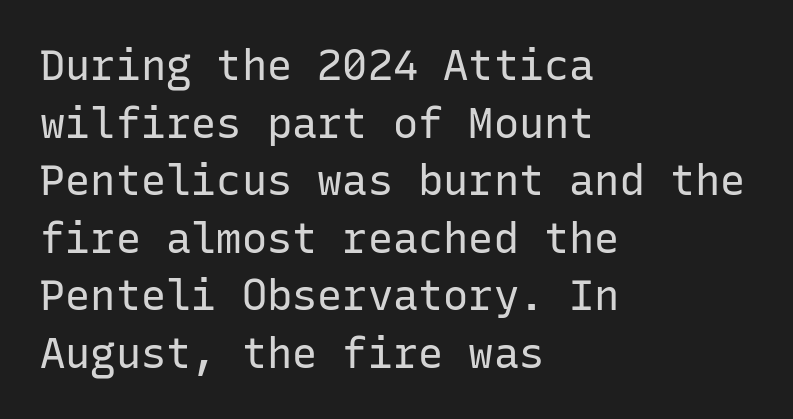
Between one letter and the next there's only the usual sliver of space. Is this a fixed-width face? Yes — each glyph sits in an identical cell. The line-height multiplier appears to be the usual default. Anything drawn beneath the words? Only blank space. Visually the block forms a straight wall on the left and a jagged coastline on the right. To sum up the face: it is a sans, with no serifs.
